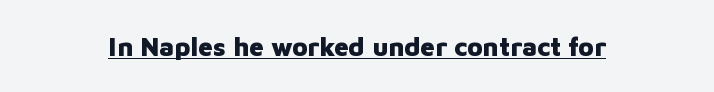
Q: Is the text bold? A: Yes.
Q: Is the text italic (slanted)? A: No, it is upright.
Q: Is the text underlined? A: Yes.
Q: Is the spacing between letters normal or unusually wide? A: Normal.
